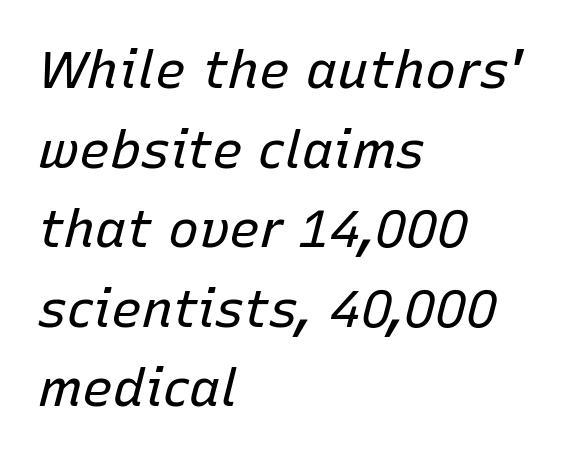
Q: Is the text bold? A: No.
Q: Is the text italic (slanted)? A: Yes, it leans right by about 15 degrees.
Q: Is the text underlined? A: No.
Q: How is the paragraph aligned? A: Left-aligned.
Q: Is the spacing between letters normal or unusually wide? A: Normal.
Q: Is the spacing between lines tight, normal or loose? A: Normal.
Q: Width (condensed, normal, or wide)? A: Normal.
Q: Stroke contrast? A: Low.
Q: x-height? A: Medium.
Q: Monospaced? A: No.
